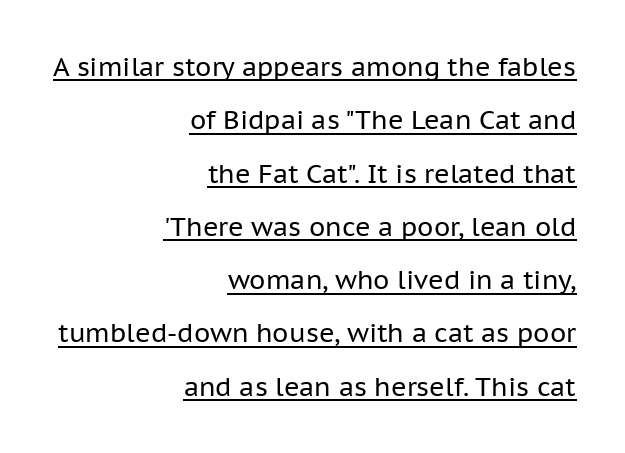
Q: Is the text bold? A: No.
Q: Is the text italic (slanted)? A: No, it is upright.
Q: Is the text underlined? A: Yes.
Q: How is the paragraph aligned? A: Right-aligned.
Q: Is the spacing between letters normal or unusually wide? A: Normal.
Q: Is the spacing between lines tight, normal or loose? A: Loose.
